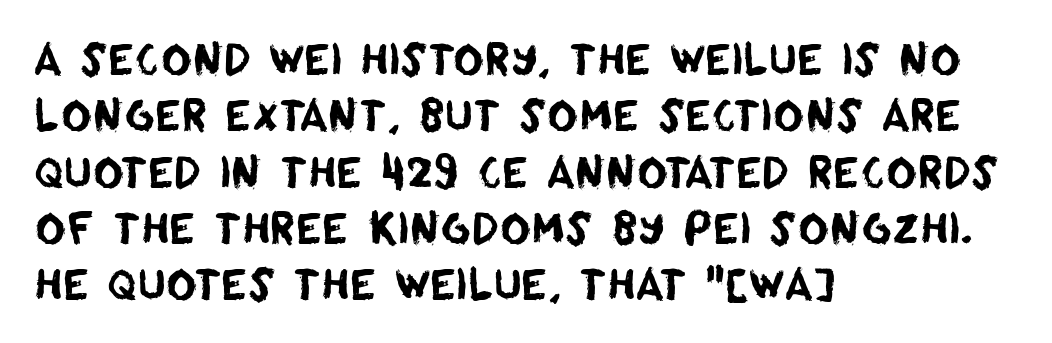
Nobody drew a line under any word here. This sample uses plain, unmodified letter spacing. The glyphs in this specimen are sans serif. One-word summary of the alignment: left. The face used here is proportionally spaced, like ordinary book or web type. One glance says typical: line gaps are just what's usual.
